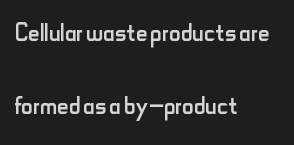
The image shows 32 px regular-weight, condensed sans-serif type, upright; set left-aligned, loose line spacing (2.29x), normal letter spacing, not underlined; low stroke contrast and a small x-height.
